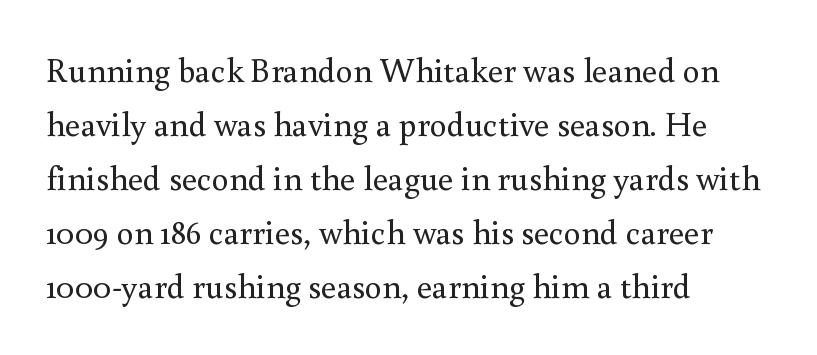
{"serif": "yes", "italic": "no", "bold": "no", "weight": "regular", "width": "normal", "stroke_contrast": "medium", "x_height": "small", "monospaced": "no", "underline": "no", "align": "left", "line_spacing": "normal", "line_spacing_ratio": 1.59, "letter_spacing": "normal", "letter_spacing_em": 0.0, "glyph_px": 34}
